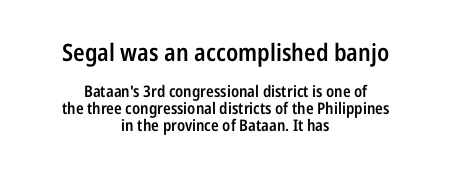
Q: Is the text bold? A: Semi-bold.
Q: Is the text italic (slanted)? A: No, it is upright.
Q: Is the text underlined? A: No.
Q: How is the paragraph aligned? A: Centered.
Q: Is the spacing between letters normal or unusually wide? A: Normal.
Q: Is the spacing between lines tight, normal or loose? A: Tight.
Q: Which block of text is set in a larger size, the first (top) or the second (bottom)? A: The first (top) one.
